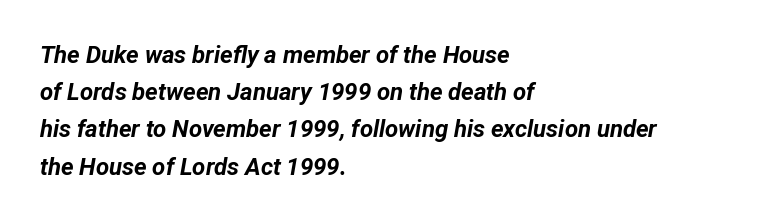
{"italic": "yes", "lean": "right", "slant_degrees": 12, "bold": "yes", "underline": "no", "align": "left", "line_spacing": "normal", "line_spacing_ratio": 1.55, "letter_spacing": "normal", "letter_spacing_em": 0.0, "glyph_px": 24}
